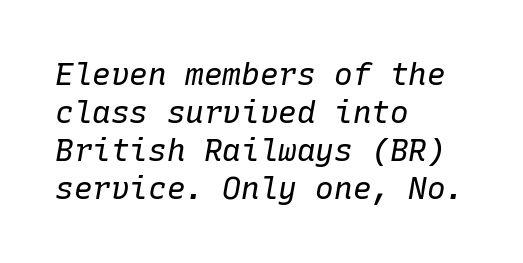
The image shows 31 px regular-weight type, italic (leaning right), monospaced; set left-aligned, line spacing 1.23x, normal letter spacing, not underlined; low stroke contrast and a medium x-height.
